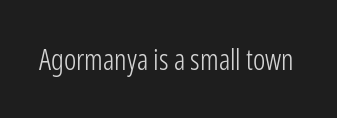
Q: Is the text bold? A: No.
Q: Is the text italic (slanted)? A: No, it is upright.
Q: Is the typeface a serif or a sans-serif typeface? A: Sans-serif.
Q: Is the text underlined? A: No.
Q: Is the spacing between letters normal or unusually wide? A: Normal.
Q: Width (condensed, normal, or wide)? A: Condensed.
Q: Stroke contrast? A: Low.
Q: x-height? A: Medium.
Q: Monospaced? A: No.
